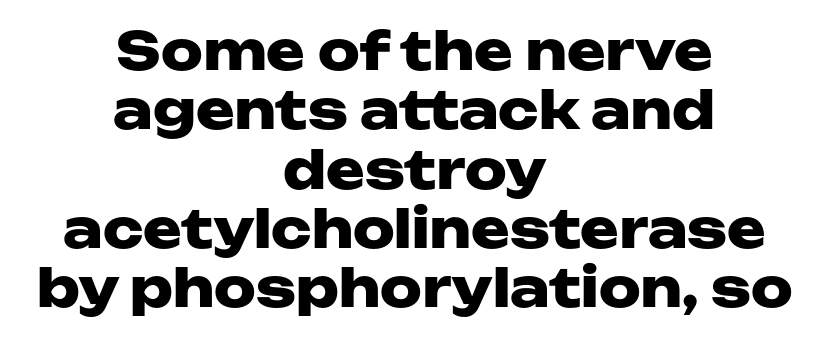
The image shows 52 px heavy, wide sans-serif type, upright; set centered, tight line spacing (1.14x), normal letter spacing, not underlined; low stroke contrast and a medium x-height.
